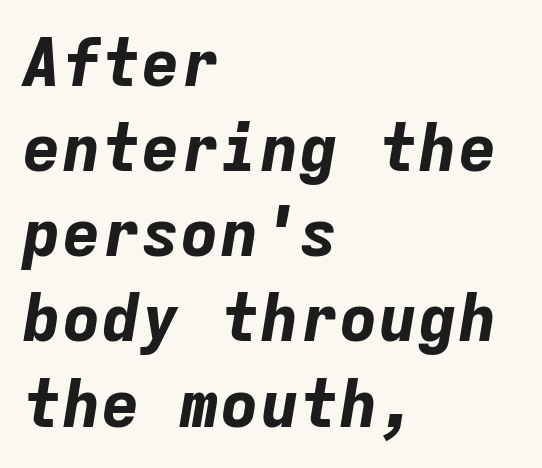
Q: Is the text bold? A: Yes.
Q: Is the text italic (slanted)? A: Yes, it leans right by about 9 degrees.
Q: Is the text underlined? A: No.
Q: How is the paragraph aligned? A: Left-aligned.
Q: Is the spacing between letters normal or unusually wide? A: Normal.
Q: Is the spacing between lines tight, normal or loose? A: Normal.
Q: Width (condensed, normal, or wide)? A: Normal.
Q: Stroke contrast? A: Low.
Q: x-height? A: Medium.
Q: Monospaced? A: Yes.
